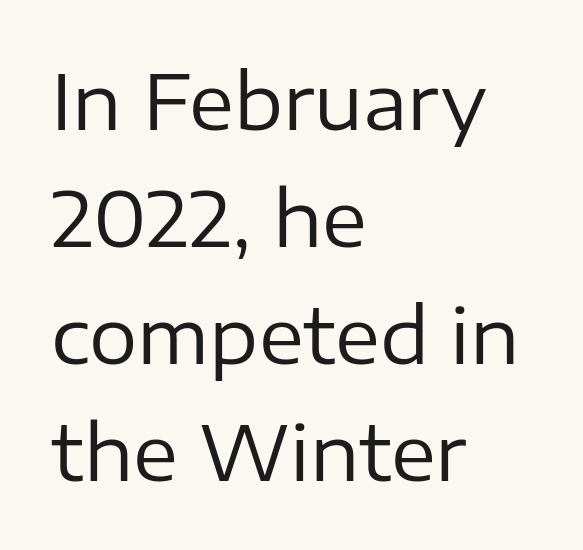
Rows of type keep a routine distance in the vertical direction. When letters stand straight like this, we call the style roman or upright. Weight: regular or lighter. Note the varied advance widths — an 'i' is clearly narrower than an 'm'.
